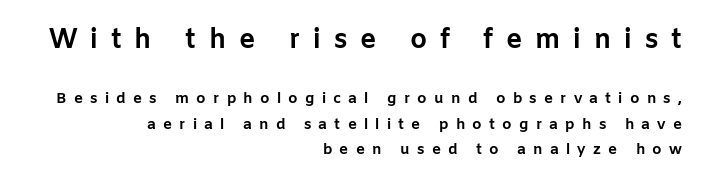
{"italic": "no", "bold": "yes", "underline": "no", "align": "right", "line_spacing": "normal", "line_spacing_ratio": 1.69, "letter_spacing": "wide", "letter_spacing_em": 0.48, "larger_block": "first", "size_ratio": 1.8, "glyph_px": 27}
